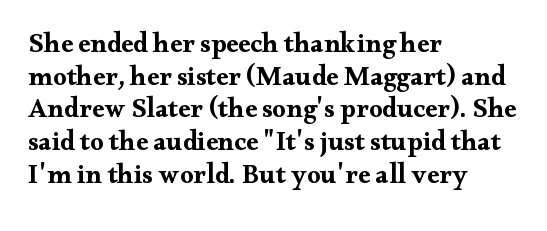
Q: Is the text bold? A: Yes.
Q: Is the text italic (slanted)? A: No, it is upright.
Q: Is the text underlined? A: No.
Q: How is the paragraph aligned? A: Left-aligned.
Q: Is the spacing between letters normal or unusually wide? A: Normal.
